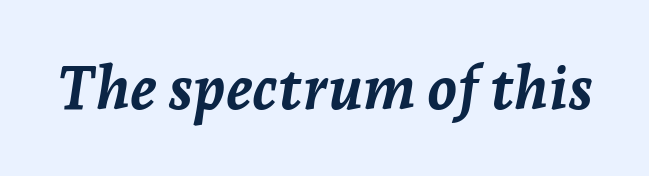
The image shows 60 px semibold type, italic (leaning right); set normal letter spacing, not underlined; low stroke contrast and a medium x-height.
